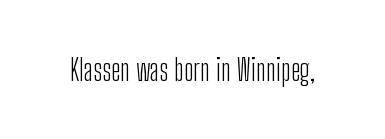
{"serif": "no", "italic": "no", "bold": "no", "weight": "light", "width": "condensed", "stroke_contrast": "low", "x_height": "medium", "monospaced": "no", "underline": "no", "letter_spacing": "normal", "letter_spacing_em": 0.0, "glyph_px": 30}
